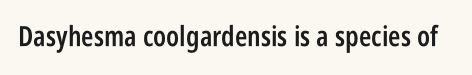
The image shows 28 px semibold, condensed sans-serif type, upright; set normal letter spacing, not underlined; low stroke contrast and a large x-height.
